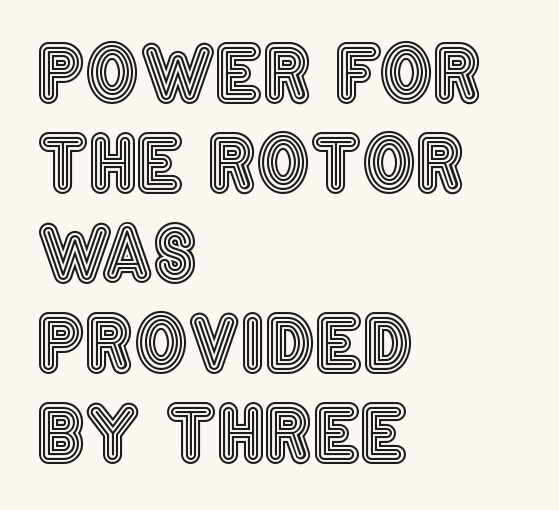
{"italic": "no", "width": "condensed", "x_height": "large", "monospaced": "no", "underline": "no", "align": "left", "line_spacing_ratio": 1.2, "letter_spacing": "normal", "letter_spacing_em": 0.0, "glyph_px": 75}
